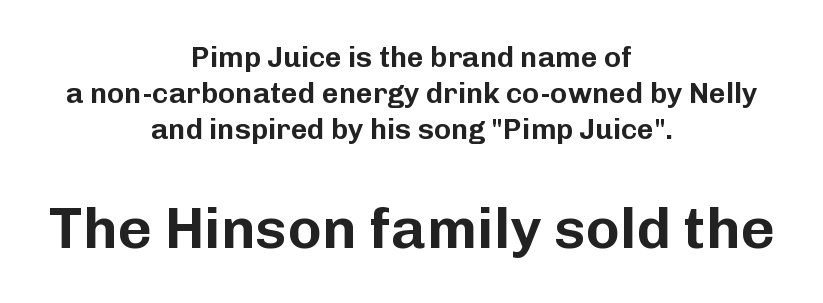
The image shows 58 px sans-serif type, upright; set centered, line spacing 1.24x, normal letter spacing, not underlined; the second (bottom) block is 2.0x larger; low stroke contrast and a medium x-height.
